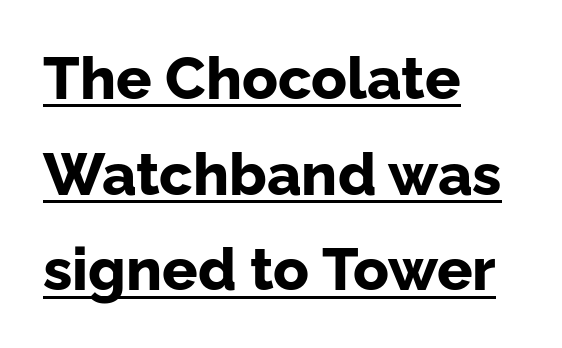
The image shows 59 px bold sans-serif type, upright; set left-aligned, normal line spacing (1.62x), normal letter spacing, underlined; low stroke contrast and a medium x-height.
